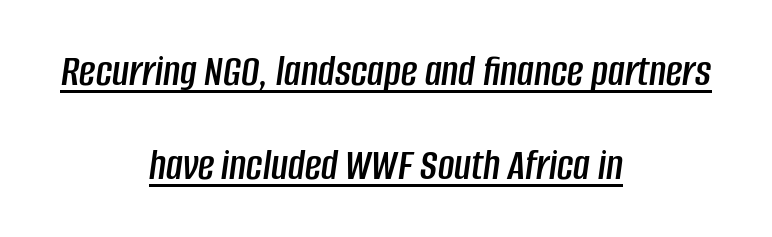
The image shows 45 px condensed type, italic (leaning right); set centered, loose line spacing (2.08x), normal letter spacing, underlined; low stroke contrast and a large x-height.
